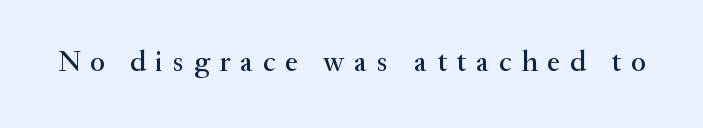
Think of a printed novel: that variable character pitch is what you see here. Posture: upright roman. Yep, those are serifs on the letters. Letter spacing: wide. The string is rendered with underlining switched off.
